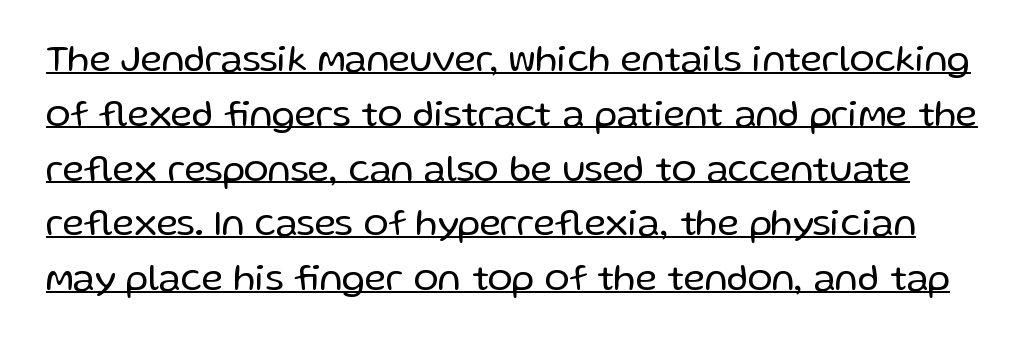
{"serif": "no", "italic": "no", "bold": "no", "weight": "regular", "width": "normal", "stroke_contrast": "low", "x_height": "medium", "monospaced": "no", "underline": "yes", "line_spacing": "normal", "line_spacing_ratio": 1.48, "letter_spacing": "normal", "letter_spacing_em": 0.0, "glyph_px": 37}
